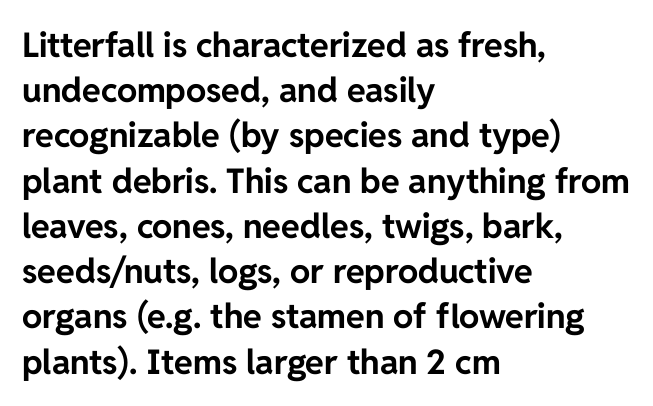
{"serif": "no", "italic": "no", "bold": "yes", "weight": "bold", "width": "normal", "stroke_contrast": "low", "x_height": "medium", "monospaced": "no", "underline": "no", "align": "left", "line_spacing": "normal", "line_spacing_ratio": 1.33, "letter_spacing": "normal", "letter_spacing_em": 0.0, "glyph_px": 34}
